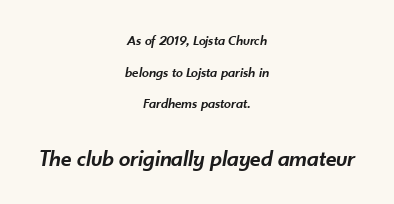
The gap between lines stays unmarked. Is the lower block the larger one? Yes — the lower block carries the bigger type. It's the slanting kind of type. Compared with an ordinary text face, these strokes are moderately heavier — a semibold. Leftover space on each line is divided equally before and after the words.
